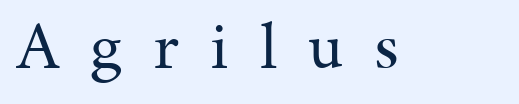
The image shows 69 px regular-weight serif type, upright; set unusually wide letter spacing (+0.45 em), not underlined; medium stroke contrast and a medium x-height.
